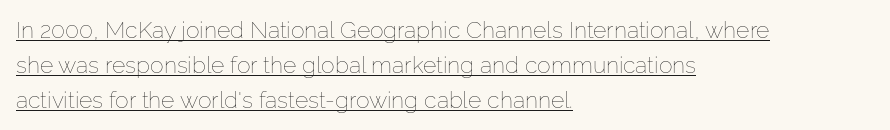
The lines sit at an ordinary, default distance from one another. Nothing heavy about these letters — not bold at all. Notice how the passage keeps a crisp vertical edge on the left only. Is there any slant? The stems are plumb.
